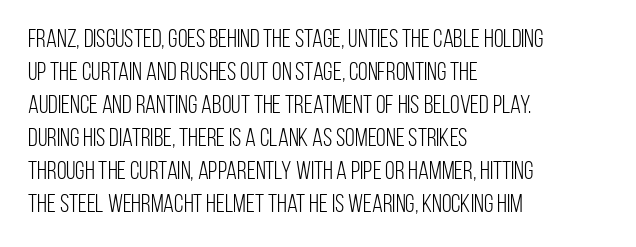
{"italic": "no", "bold": "no", "underline": "no", "align": "left", "line_spacing": "normal", "line_spacing_ratio": 1.32, "letter_spacing": "normal", "letter_spacing_em": 0.0, "glyph_px": 25}
